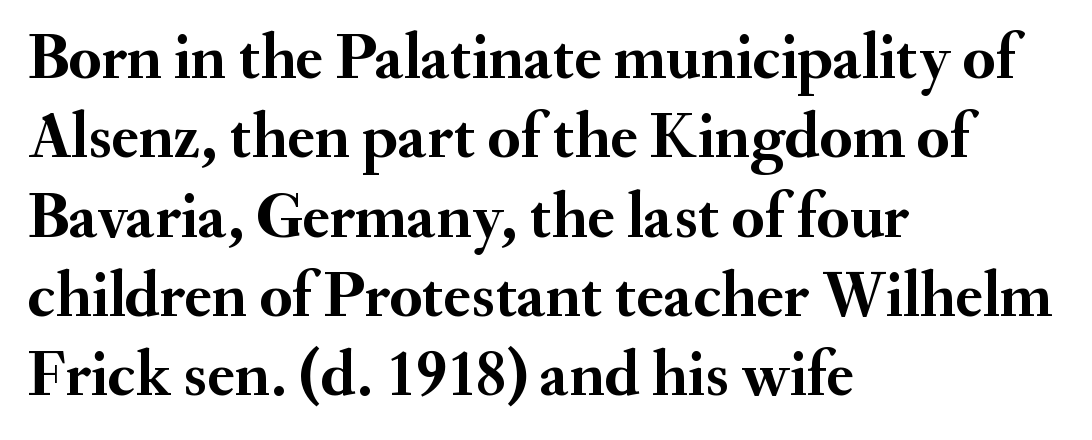
Q: Is the text bold? A: Yes.
Q: Is the text italic (slanted)? A: No, it is upright.
Q: Is the typeface a serif or a sans-serif typeface? A: Serif.
Q: Is the text underlined? A: No.
Q: How is the paragraph aligned? A: Left-aligned.
Q: Is the spacing between letters normal or unusually wide? A: Normal.
Q: Width (condensed, normal, or wide)? A: Normal.
Q: Stroke contrast? A: Medium.
Q: x-height? A: Small.
Q: Monospaced? A: No.
